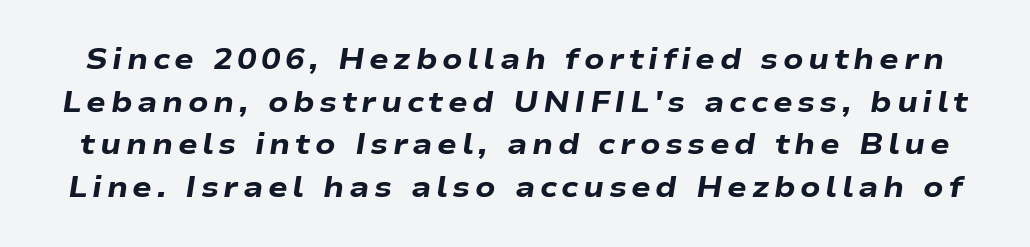
The image shows 29 px heavy, wide type, italic (leaning right); set normal line spacing (1.47x), not underlined; low stroke contrast and a medium x-height.
